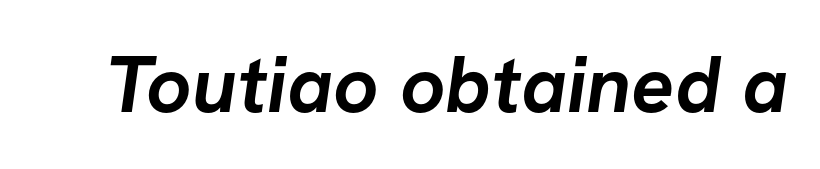
The image shows 80 px semibold sans-serif type; set normal letter spacing, not underlined; low stroke contrast and a medium x-height.
